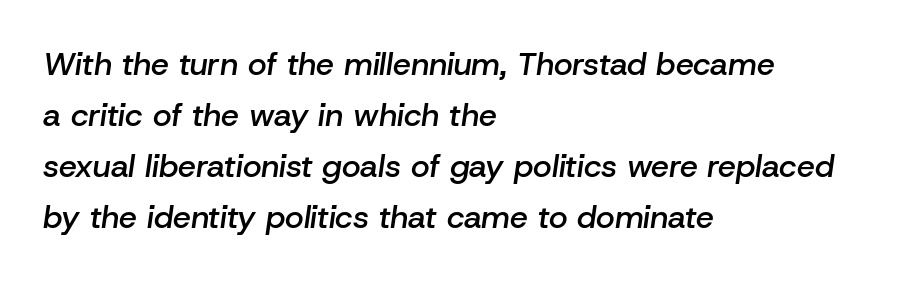
Underline: absent. The space between consecutive lines is moderate. This is moderately heavy type, rendered in semibold. A student would call this left alignment; a typographer would say flush left, rag right. Between one letter and the next there's only the usual sliver of space.
